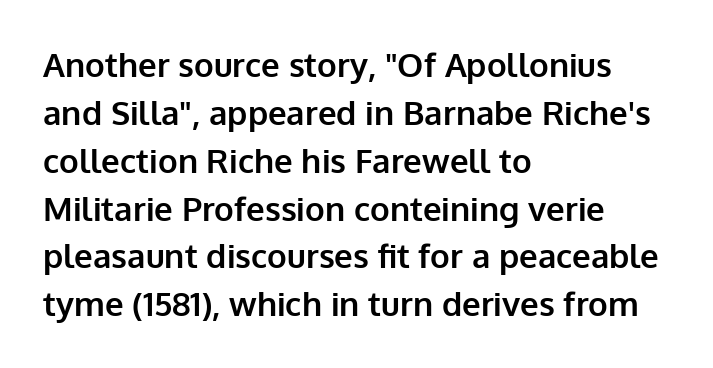
{"serif": "no", "italic": "no", "bold": "yes", "weight": "bold", "width": "normal", "stroke_contrast": "low", "x_height": "medium", "monospaced": "no", "underline": "no", "align": "left", "line_spacing": "normal", "line_spacing_ratio": 1.45, "letter_spacing": "normal", "letter_spacing_em": 0.0, "glyph_px": 33}
